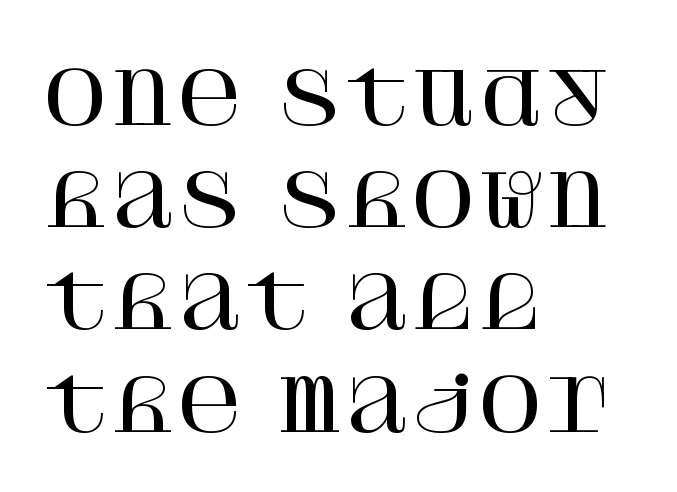
Q: Is the text italic (slanted)? A: No, it is upright.
Q: Is the typeface a serif or a sans-serif typeface? A: Serif.
Q: Is the text underlined? A: No.
Q: How is the paragraph aligned? A: Left-aligned.
Q: Is the spacing between letters normal or unusually wide? A: Normal.
Q: Is the spacing between lines tight, normal or loose? A: Normal.
Q: Width (condensed, normal, or wide)? A: Normal.
Q: Stroke contrast? A: High.
Q: x-height? A: Large.
